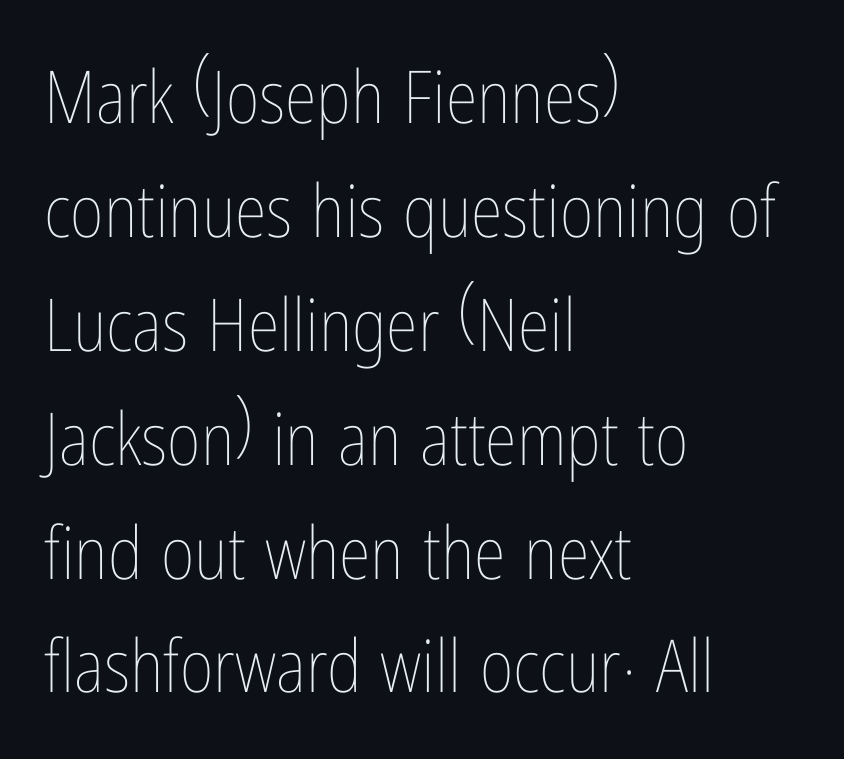
The lettering holds an erect, upright posture throughout. The designer left line spacing at the default. Leftover space on each line is placed entirely after the last word. The letterforms sit shoulder to shoulder at normal distance. Character widths vary here, with narrow letters taking less room than wide ones.
